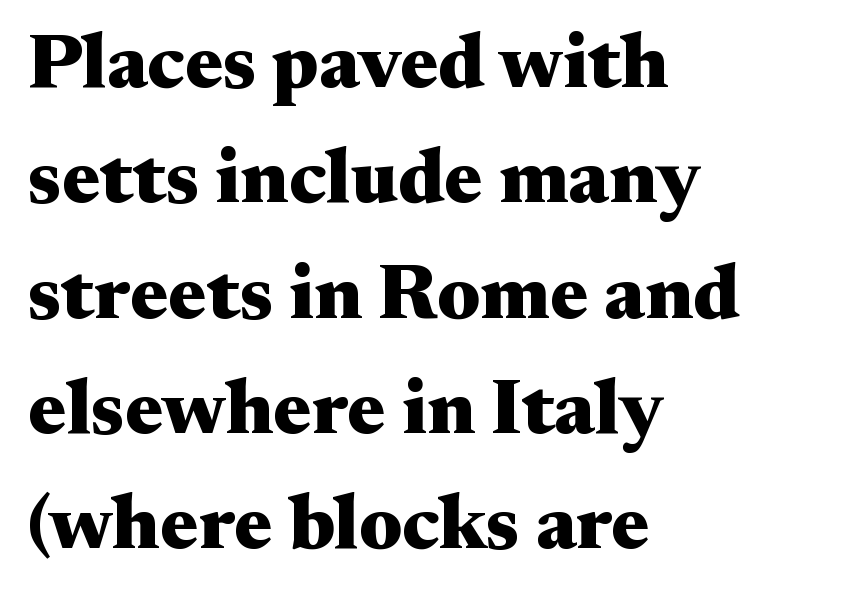
Q: Is the text bold? A: Yes.
Q: Is the text italic (slanted)? A: No, it is upright.
Q: Is the typeface a serif or a sans-serif typeface? A: Serif.
Q: Is the text underlined? A: No.
Q: How is the paragraph aligned? A: Left-aligned.
Q: Is the spacing between letters normal or unusually wide? A: Normal.
Q: Is the spacing between lines tight, normal or loose? A: Normal.
Q: Width (condensed, normal, or wide)? A: Wide.
Q: Stroke contrast? A: Medium.
Q: x-height? A: Small.
Q: Monospaced? A: No.
